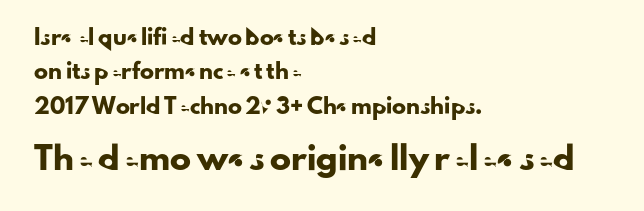
The image shows 21 px text type, upright; set left-aligned, loose line spacing (2.46x), normal letter spacing, not underlined; the second (bottom) block is 1.5x larger.
